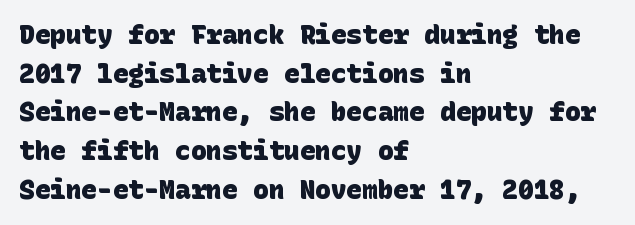
The string is rendered with underlining switched off. Caption: bold face, heavy strokes. The rendering uses a moderate line-height, typical for paragraphs. The gaps between neighbouring characters are ordinary and unremarkable. Every row of glyphs begins at an identical x-position on the left.
